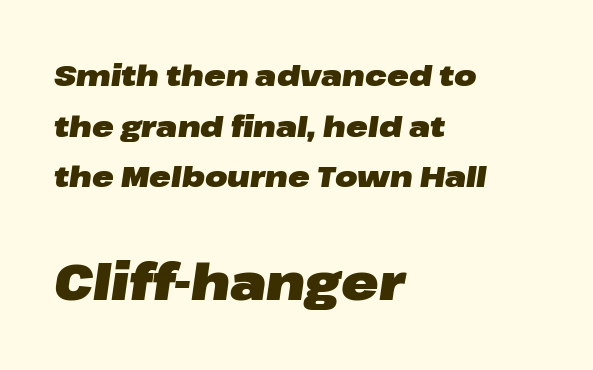
Decoration check: the copy has no underline. Bigger letters appear in the bottom chunk; the top chunk is reduced. This sample has the flowing, uneven cadence of proportional lettering. Plenty of ink on the page — the face is bold.
